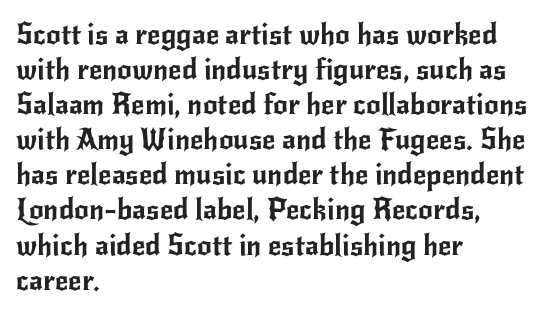
{"serif": "no", "italic": "no", "width": "normal", "stroke_contrast": "low", "x_height": "small", "monospaced": "no", "underline": "no", "align": "left", "line_spacing_ratio": 1.21, "letter_spacing": "normal", "letter_spacing_em": 0.0, "glyph_px": 29}
